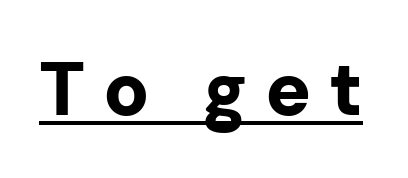
{"serif": "no", "italic": "no", "bold": "yes", "weight": "bold", "width": "normal", "stroke_contrast": "low", "x_height": "medium", "monospaced": "no", "underline": "yes", "letter_spacing": "wide", "letter_spacing_em": 0.23, "glyph_px": 76}
